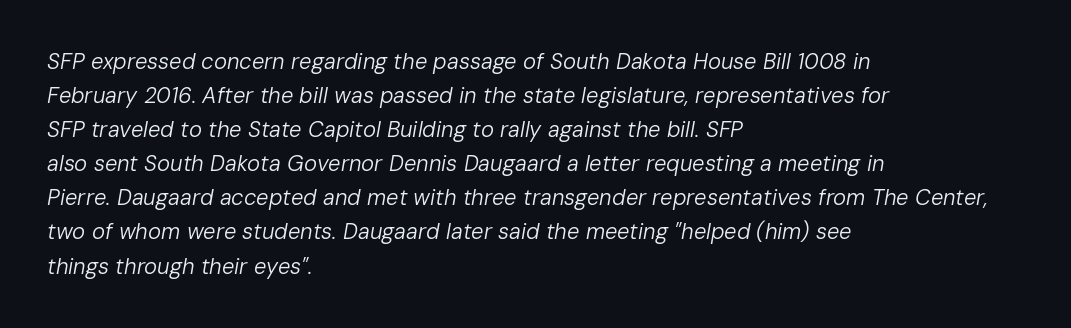
Q: Is the text bold? A: No.
Q: Is the text italic (slanted)? A: Yes, it leans right by about 10 degrees.
Q: Is the text underlined? A: No.
Q: How is the paragraph aligned? A: Left-aligned.
Q: Is the spacing between letters normal or unusually wide? A: Normal.
Q: Is the spacing between lines tight, normal or loose? A: Normal.
